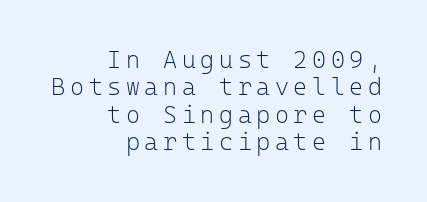
{"italic": "no", "bold": "no", "underline": "no", "align": "right", "line_spacing": "tight", "line_spacing_ratio": 1.14, "glyph_px": 24}
